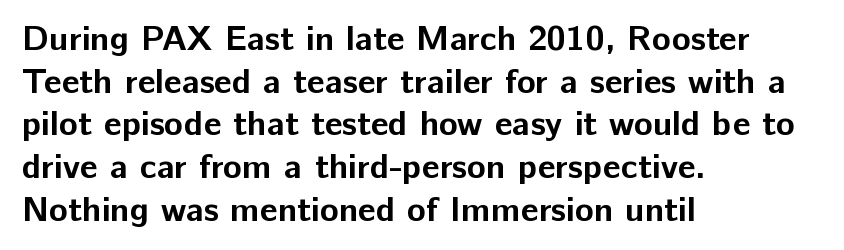
The image shows 35 px bold sans-serif type, upright; set left-aligned, line spacing 1.22x, normal letter spacing, not underlined; low stroke contrast and a medium x-height.
